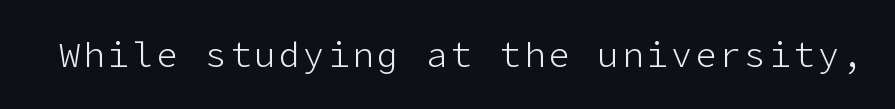
{"serif": "no", "italic": "no", "bold": "no", "weight": "light", "width": "normal", "stroke_contrast": "low", "x_height": "medium", "underline": "no", "glyph_px": 35}
